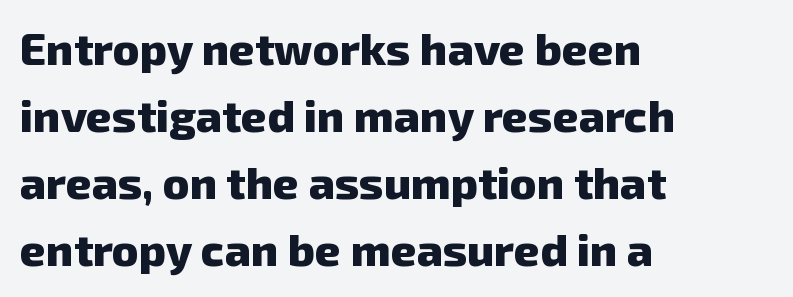
The image shows 45 px heavy sans-serif type; set left-aligned, normal line spacing (1.49x), normal letter spacing, not underlined; low stroke contrast and a medium x-height.
